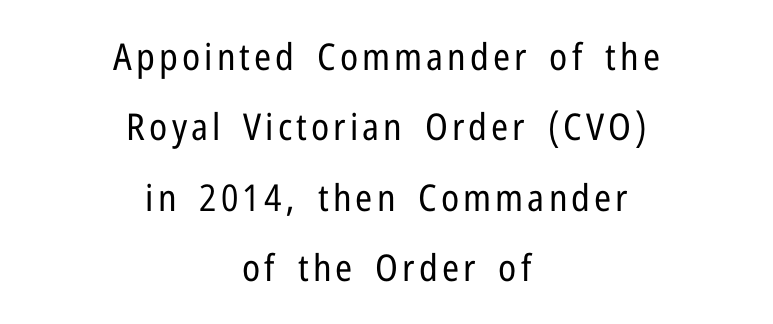
{"serif": "no", "italic": "no", "bold": "no", "weight": "regular", "width": "condensed", "stroke_contrast": "low", "x_height": "medium", "monospaced": "no", "underline": "no", "align": "center", "line_spacing": "loose", "line_spacing_ratio": 1.9, "glyph_px": 37}
